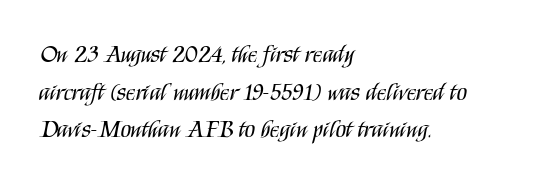
The image shows 24 px text type; set left-aligned, normal line spacing (1.57x), normal letter spacing, not underlined.
